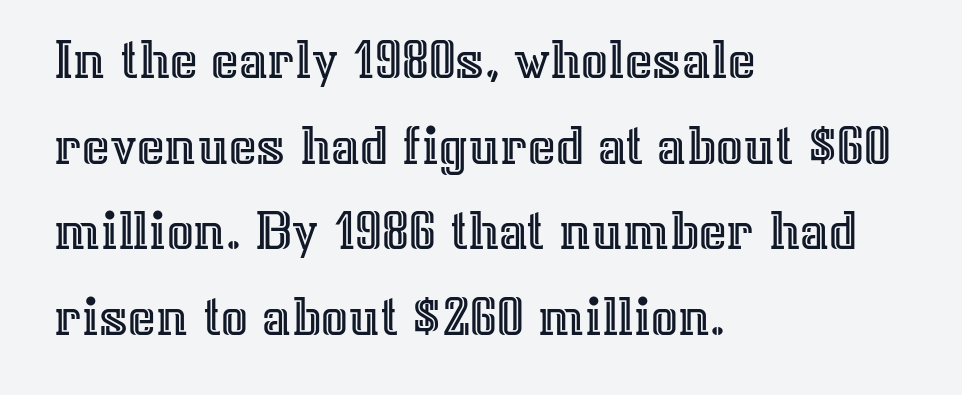
{"italic": "no", "width": "normal", "x_height": "medium", "monospaced": "no", "underline": "no", "align": "left", "line_spacing": "normal", "line_spacing_ratio": 1.45, "letter_spacing": "normal", "letter_spacing_em": 0.0, "glyph_px": 59}
